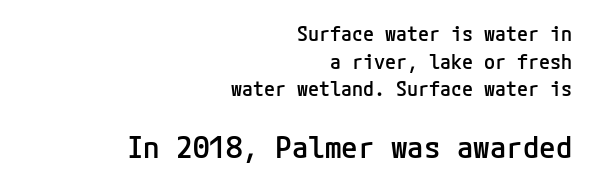
Line ends are locked; line starts wander. Does the bottom block carry the larger type? Yes, it does. Each glyph is drawn with semibold strokes, heavier than normal yet not fully bold. This sample uses a sans-serif face. Honestly, the row spacing looks completely unremarkable.
